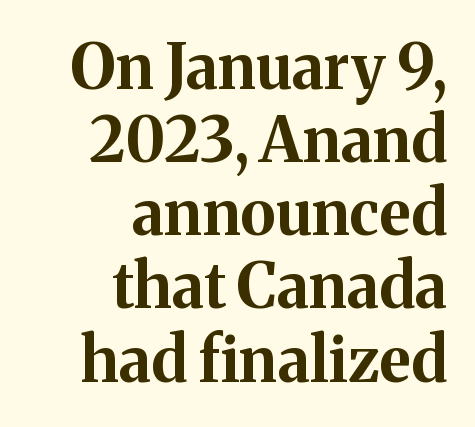
Q: Is the text bold? A: Yes.
Q: Is the text italic (slanted)? A: No, it is upright.
Q: Is the typeface a serif or a sans-serif typeface? A: Serif.
Q: Is the text underlined? A: No.
Q: How is the paragraph aligned? A: Right-aligned.
Q: Is the spacing between letters normal or unusually wide? A: Normal.
Q: Width (condensed, normal, or wide)? A: Normal.
Q: Stroke contrast? A: Medium.
Q: x-height? A: Medium.
Q: Monospaced? A: No.
